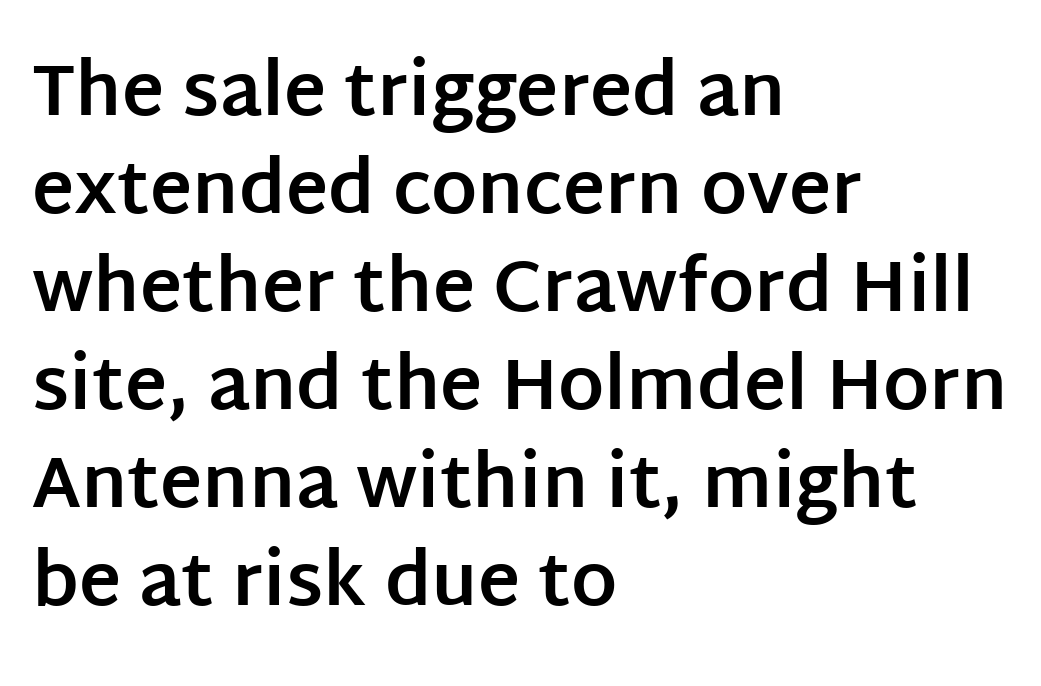
Q: Is the text bold? A: Yes.
Q: Is the text italic (slanted)? A: No, it is upright.
Q: Is the typeface a serif or a sans-serif typeface? A: Sans-serif.
Q: Is the text underlined? A: No.
Q: How is the paragraph aligned? A: Left-aligned.
Q: Is the spacing between letters normal or unusually wide? A: Normal.
Q: Is the spacing between lines tight, normal or loose? A: Normal.
Q: Width (condensed, normal, or wide)? A: Normal.
Q: Stroke contrast? A: Low.
Q: x-height? A: Large.
Q: Monospaced? A: No.
